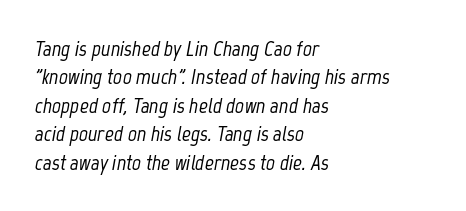
Q: Is the text italic (slanted)? A: Yes, it leans right by about 12 degrees.
Q: Is the text underlined? A: No.
Q: How is the paragraph aligned? A: Left-aligned.
Q: Is the spacing between letters normal or unusually wide? A: Normal.
Q: Is the spacing between lines tight, normal or loose? A: Normal.
